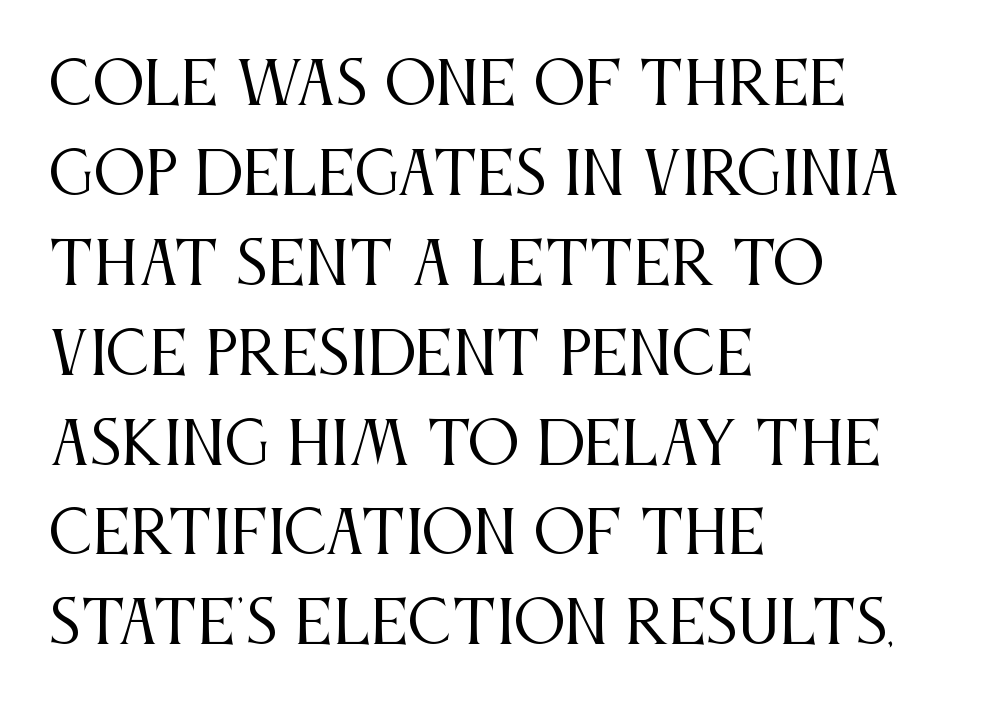
Q: Is the text bold? A: No.
Q: Is the text italic (slanted)? A: No, it is upright.
Q: Is the typeface a serif or a sans-serif typeface? A: Serif.
Q: Is the text underlined? A: No.
Q: How is the paragraph aligned? A: Left-aligned.
Q: Is the spacing between letters normal or unusually wide? A: Normal.
Q: Is the spacing between lines tight, normal or loose? A: Normal.
Q: Width (condensed, normal, or wide)? A: Condensed.
Q: Stroke contrast? A: Medium.
Q: x-height? A: Large.
Q: Monospaced? A: No.
